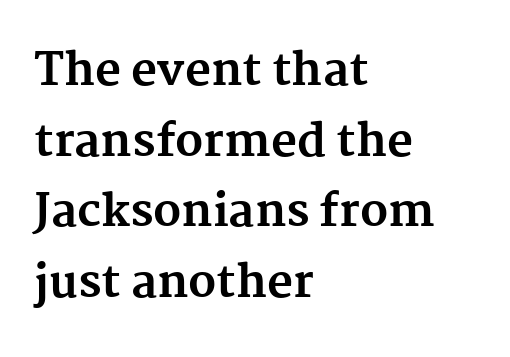
Q: Is the text bold? A: Yes.
Q: Is the text italic (slanted)? A: No, it is upright.
Q: Is the typeface a serif or a sans-serif typeface? A: Serif.
Q: Is the text underlined? A: No.
Q: How is the paragraph aligned? A: Left-aligned.
Q: Is the spacing between letters normal or unusually wide? A: Normal.
Q: Is the spacing between lines tight, normal or loose? A: Normal.
Q: Width (condensed, normal, or wide)? A: Normal.
Q: Stroke contrast? A: Medium.
Q: x-height? A: Medium.
Q: Monospaced? A: No.
